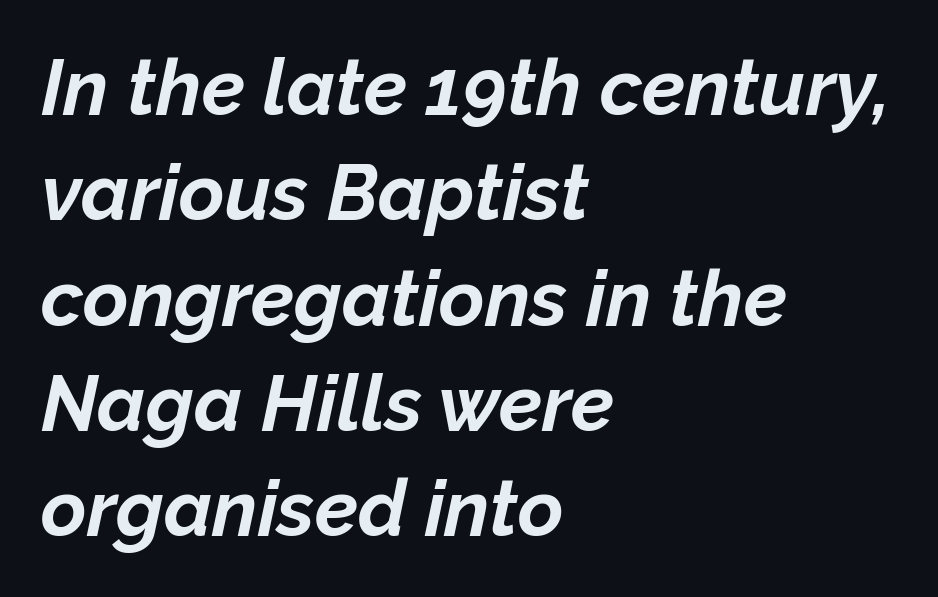
{"italic": "yes", "lean": "right", "slant_degrees": 12, "bold": "yes", "weight": "bold", "width": "normal", "stroke_contrast": "low", "x_height": "medium", "monospaced": "no", "underline": "no", "align": "left", "line_spacing": "normal", "line_spacing_ratio": 1.35, "letter_spacing": "normal", "letter_spacing_em": 0.0, "glyph_px": 78}
